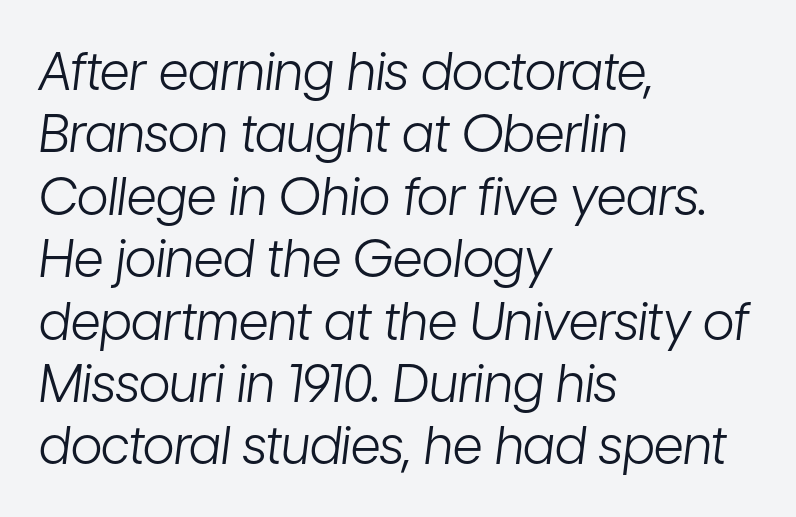
Q: Is the text bold? A: No.
Q: Is the text italic (slanted)? A: Yes, it leans right by about 7 degrees.
Q: Is the text underlined? A: No.
Q: How is the paragraph aligned? A: Left-aligned.
Q: Is the spacing between letters normal or unusually wide? A: Normal.
Q: Width (condensed, normal, or wide)? A: Condensed.
Q: Stroke contrast? A: Low.
Q: x-height? A: Medium.
Q: Monospaced? A: No.
